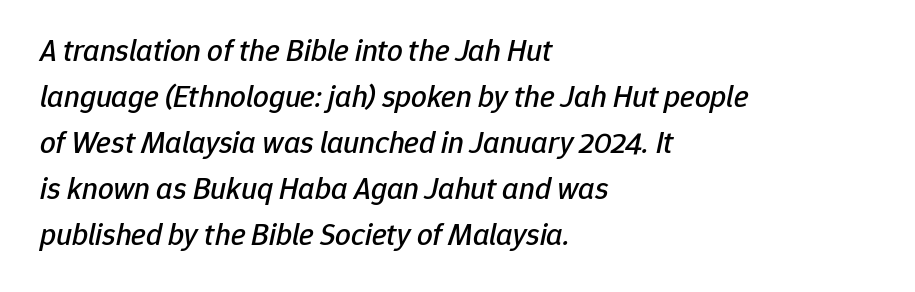
Between one letter and the next there's only the usual sliver of space. Underline: absent. Reading down the column, the eye jumps a familiar distance to each next line. Looks like regular typesetting: each glyph gets only the width it needs. The typography opts for an oblique posture over an upright one.
